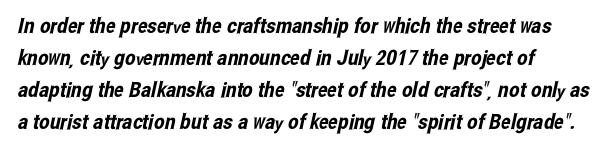
The image shows 21 px text type; set left-aligned, normal line spacing (1.53x), normal letter spacing, not underlined.
